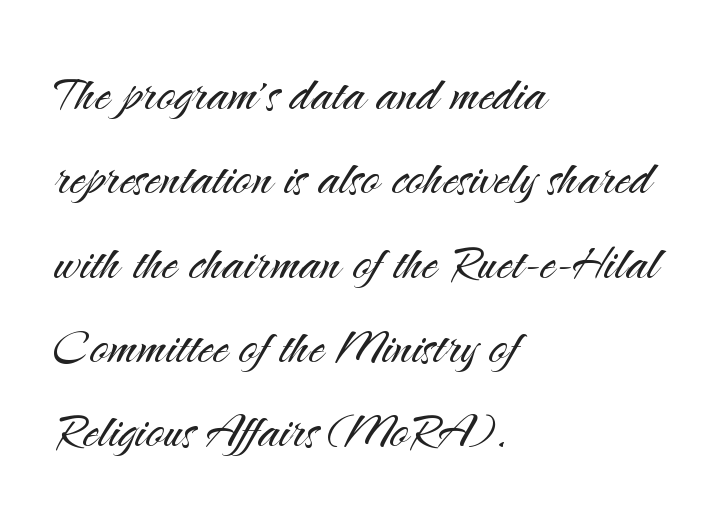
Q: Is the text bold? A: No.
Q: Is the text italic (slanted)? A: Yes.
Q: Is the typeface a serif or a sans-serif typeface? A: Sans-serif.
Q: Is the text underlined? A: No.
Q: How is the paragraph aligned? A: Left-aligned.
Q: Is the spacing between letters normal or unusually wide? A: Normal.
Q: Is the spacing between lines tight, normal or loose? A: Normal.
Q: Width (condensed, normal, or wide)? A: Normal.
Q: Stroke contrast? A: Medium.
Q: x-height? A: Small.
Q: Monospaced? A: No.
